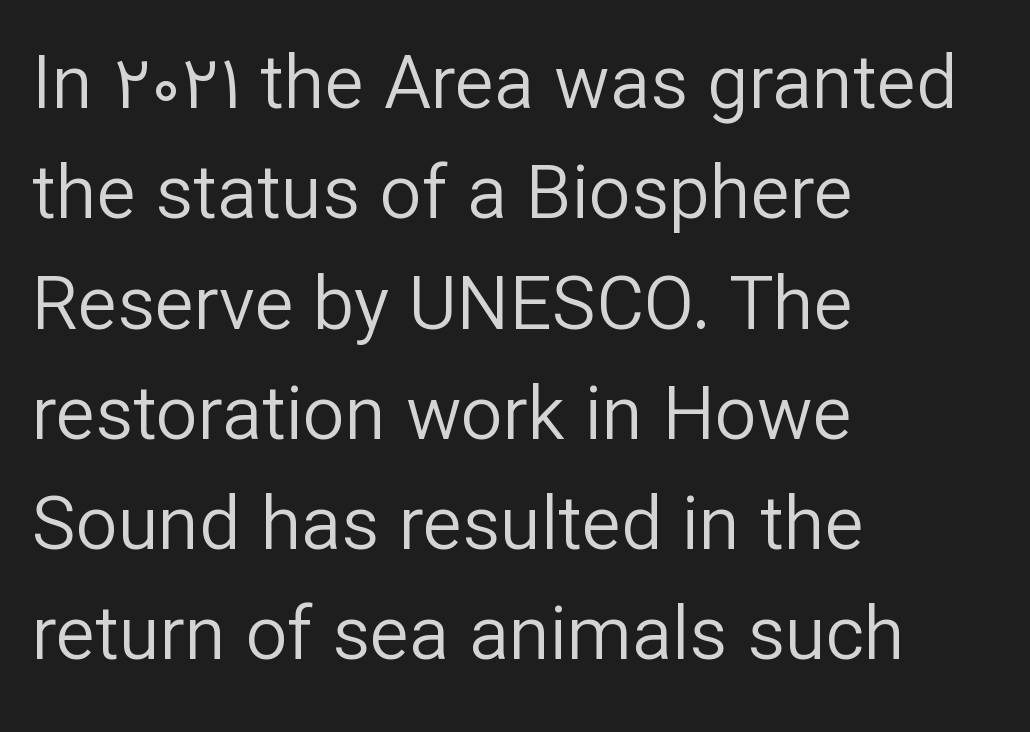
Q: Is the text bold? A: No.
Q: Is the text italic (slanted)? A: No, it is upright.
Q: Is the typeface a serif or a sans-serif typeface? A: Sans-serif.
Q: Is the text underlined? A: No.
Q: How is the paragraph aligned? A: Left-aligned.
Q: Is the spacing between letters normal or unusually wide? A: Normal.
Q: Is the spacing between lines tight, normal or loose? A: Normal.
Q: Width (condensed, normal, or wide)? A: Normal.
Q: Stroke contrast? A: Low.
Q: x-height? A: Medium.
Q: Monospaced? A: No.
